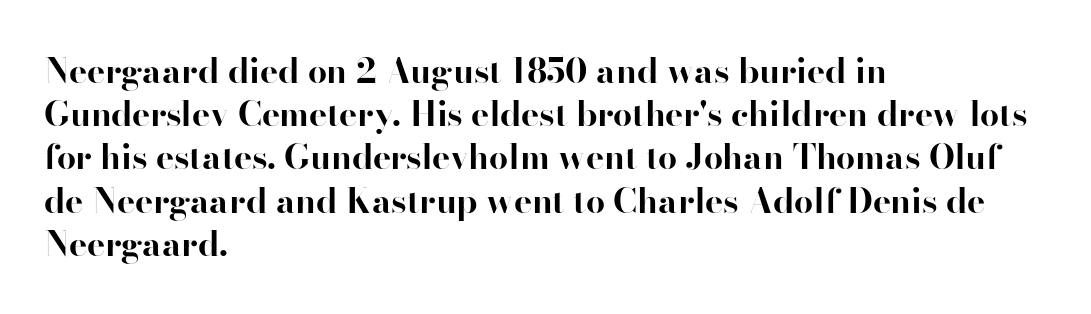
The image shows 34 px bold serif type, upright; set left-aligned, normal line spacing (1.27x), normal letter spacing, not underlined; high stroke contrast and a small x-height.
